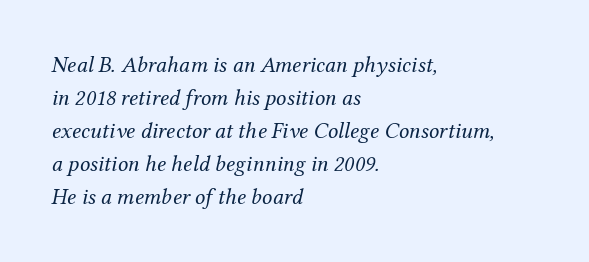
Q: Is the text bold? A: No.
Q: Is the text italic (slanted)? A: Yes, it leans right by about 12 degrees.
Q: Is the text underlined? A: No.
Q: How is the paragraph aligned? A: Left-aligned.
Q: Is the spacing between letters normal or unusually wide? A: Normal.
Q: Is the spacing between lines tight, normal or loose? A: Normal.
